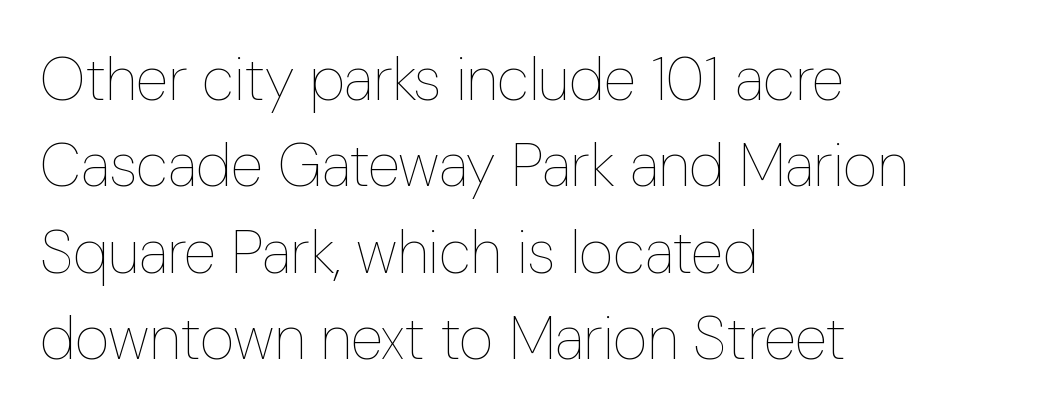
{"italic": "no", "bold": "no", "weight": "thin", "width": "condensed", "stroke_contrast": "low", "x_height": "medium", "monospaced": "no", "underline": "no", "align": "left", "line_spacing": "normal", "line_spacing_ratio": 1.44, "letter_spacing": "normal", "letter_spacing_em": 0.0, "glyph_px": 60}
